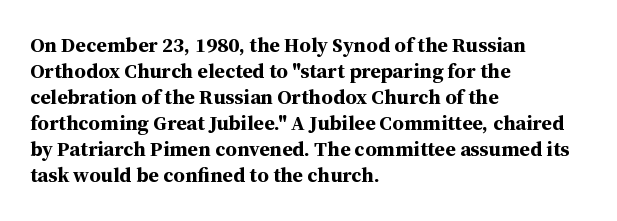
The image shows 21 px bold type, upright; set left-aligned, line spacing 1.24x, normal letter spacing, not underlined.
